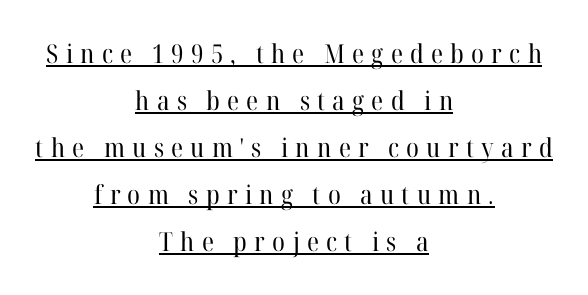
Q: Is the text bold? A: No.
Q: Is the text italic (slanted)? A: No, it is upright.
Q: Is the text underlined? A: Yes.
Q: How is the paragraph aligned? A: Centered.
Q: Is the spacing between letters normal or unusually wide? A: Unusually wide.
